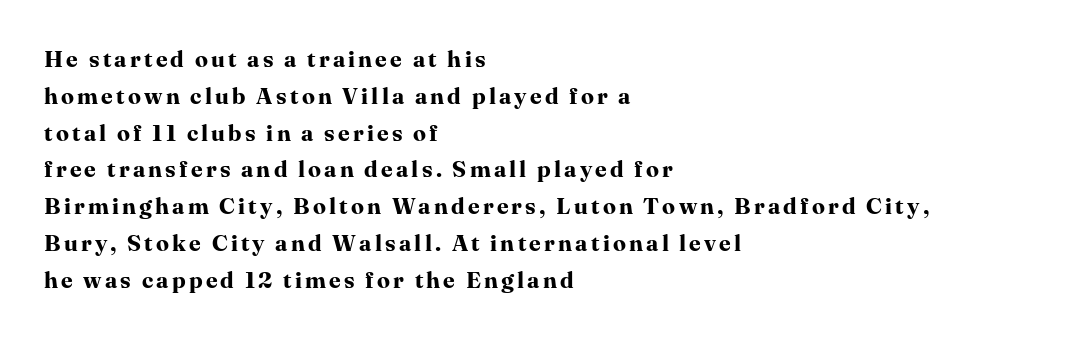
Teacher's note: observe the even left margin — that is flush-left alignment. Leading: standard. Notice how thick the strokes are: this is what a full bold looks like. The space directly below the letters is spotless. The type sits square on the baseline with zero lean.
